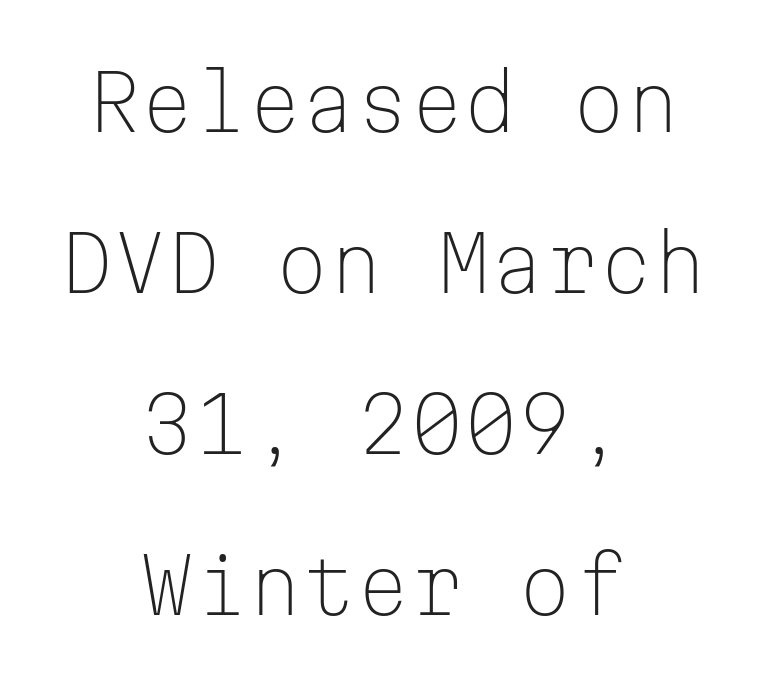
The image shows 77 px light sans-serif type, upright, monospaced; set centered, loose line spacing (2.09x), normal letter spacing, not underlined; low stroke contrast and a medium x-height.
